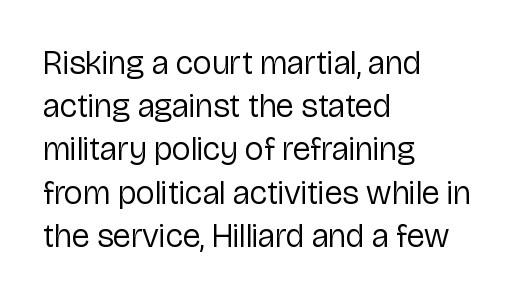
Q: Is the text bold? A: No.
Q: Is the text italic (slanted)? A: No, it is upright.
Q: Is the typeface a serif or a sans-serif typeface? A: Sans-serif.
Q: Is the text underlined? A: No.
Q: How is the paragraph aligned? A: Left-aligned.
Q: Is the spacing between letters normal or unusually wide? A: Normal.
Q: Is the spacing between lines tight, normal or loose? A: Normal.
Q: Width (condensed, normal, or wide)? A: Normal.
Q: Stroke contrast? A: Low.
Q: x-height? A: Medium.
Q: Monospaced? A: No.
